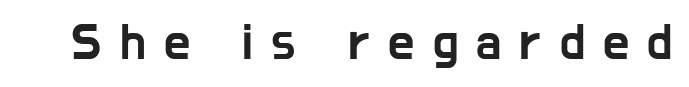
{"serif": "no", "italic": "no", "width": "condensed", "stroke_contrast": "low", "x_height": "medium", "monospaced": "no", "underline": "no", "letter_spacing": "wide", "letter_spacing_em": 0.35, "glyph_px": 52}
